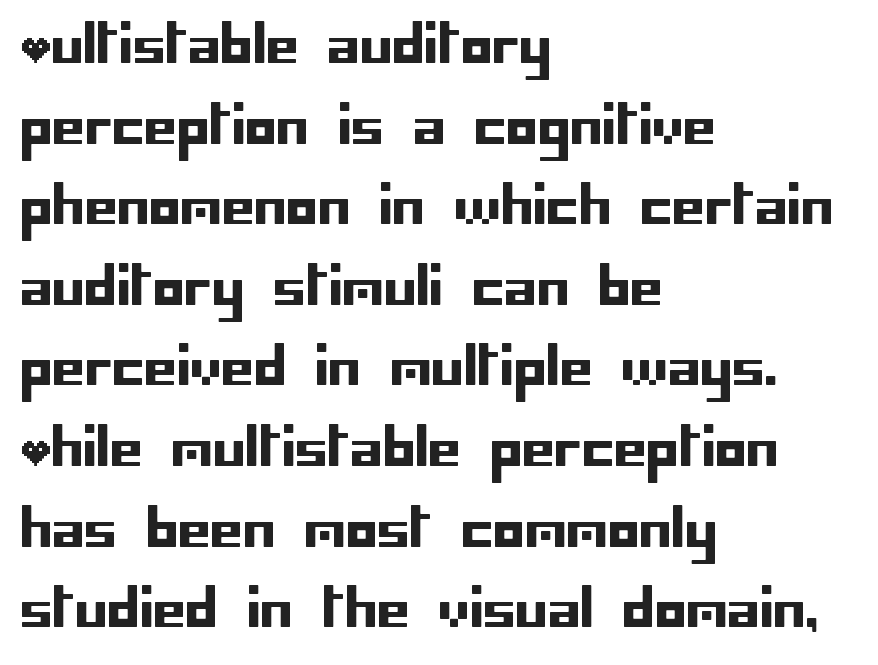
Only glyphs here, with clear space below each row. The designer left line spacing at the default. A student would call this left alignment; a typographer would say flush left, rag right. Posture: upright roman. The face used here is rendered with its standard letterfit.
